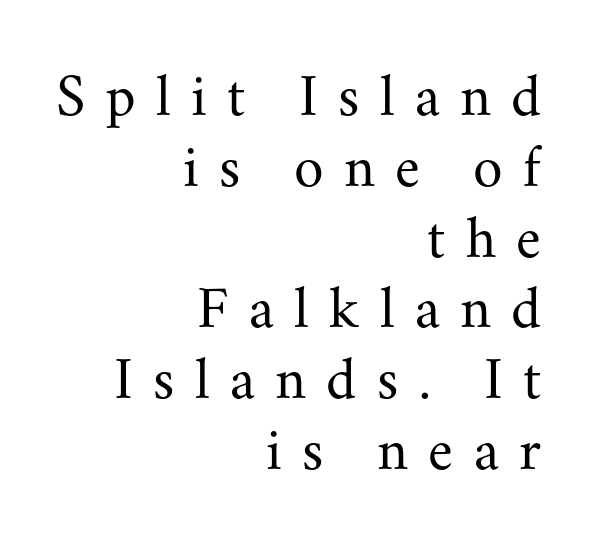
The characters are drawn with everyday or finer stroke widths. Italic: no, the glyphs are upright roman. In terms of letterspacing, this is a distinctly airy, spread setting. The characters display serif detailing at their extremities. Each letter keeps its own natural width here, so spacing adapts to shape. If you drew a ruler down the right edge, every line would touch it.
